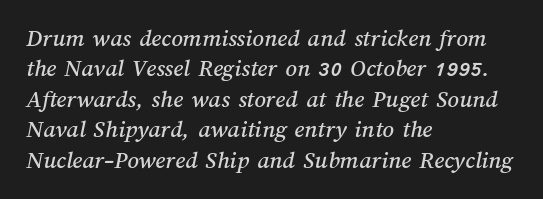
Caption: standard tracking, unaltered. Layout note: lines flush left. Beneath every word, the page is bare.
